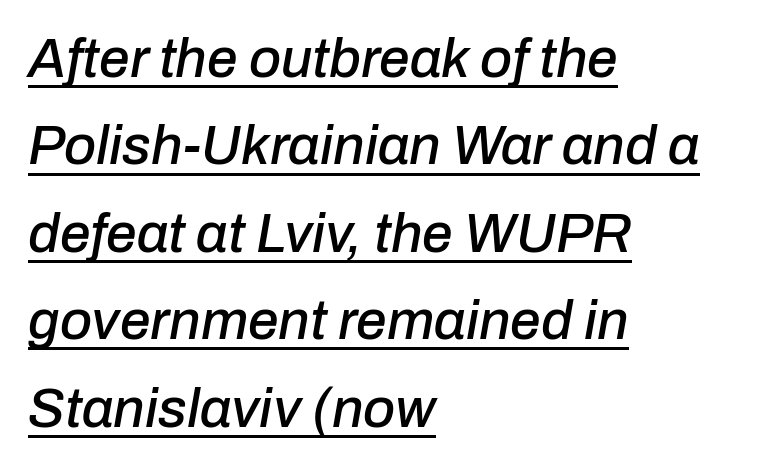
Q: Is the text italic (slanted)? A: Yes, it leans right by about 10 degrees.
Q: Is the text underlined? A: Yes.
Q: How is the paragraph aligned? A: Left-aligned.
Q: Is the spacing between letters normal or unusually wide? A: Normal.
Q: Is the spacing between lines tight, normal or loose? A: Normal.
Q: Width (condensed, normal, or wide)? A: Normal.
Q: Stroke contrast? A: Low.
Q: x-height? A: Medium.
Q: Monospaced? A: No.
